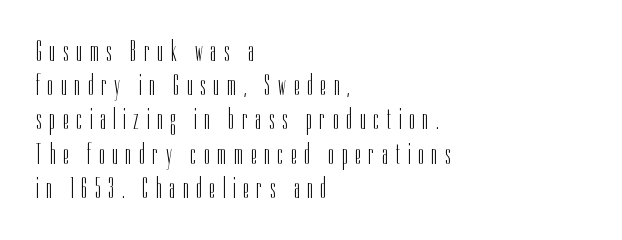
Q: Is the text bold? A: No.
Q: Is the text italic (slanted)? A: No, it is upright.
Q: Is the typeface a serif or a sans-serif typeface? A: Sans-serif.
Q: Is the text underlined? A: No.
Q: How is the paragraph aligned? A: Left-aligned.
Q: Is the spacing between letters normal or unusually wide? A: Unusually wide.
Q: Width (condensed, normal, or wide)? A: Condensed.
Q: Stroke contrast? A: Low.
Q: x-height? A: Medium.
Q: Monospaced? A: No.
